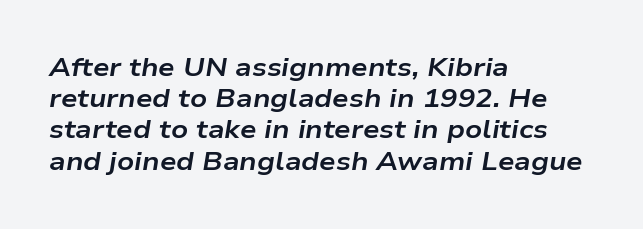
{"italic": "yes", "lean": "right", "slant_degrees": 9, "bold": "yes", "underline": "no", "align": "left", "line_spacing_ratio": 1.2, "letter_spacing": "normal", "letter_spacing_em": 0.0, "glyph_px": 26}
